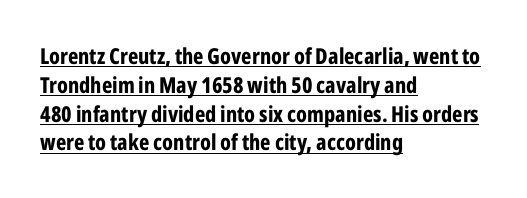
Q: Is the text bold? A: Yes.
Q: Is the text italic (slanted)? A: No, it is upright.
Q: Is the text underlined? A: Yes.
Q: How is the paragraph aligned? A: Left-aligned.
Q: Is the spacing between letters normal or unusually wide? A: Normal.
Q: Is the spacing between lines tight, normal or loose? A: Normal.
